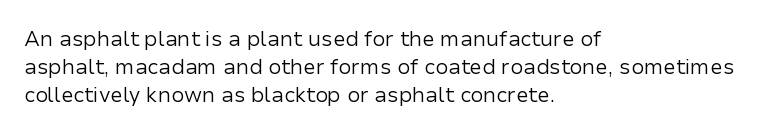
The image shows 21 px text type, upright; set left-aligned, normal line spacing (1.33x), normal letter spacing, not underlined.
